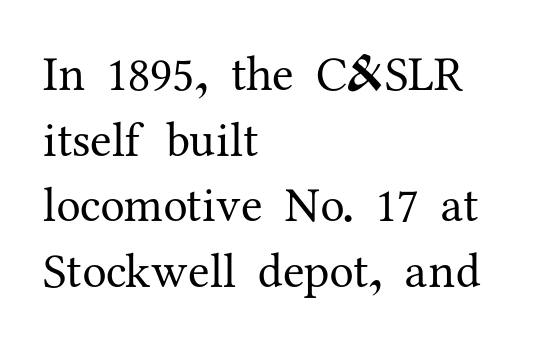
The strip under each line holds only bare page. The rendering uses a moderate line-height, typical for paragraphs. Small tapered or slab feet sit at the stroke ends, so this counts as serif. Unbolded letterforms with no extra heft. Words appear dense and cohesive because spacing is normal.
